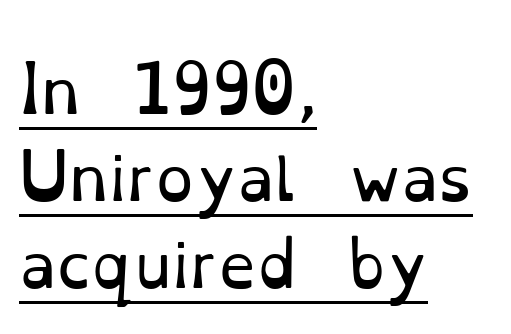
Decoration check: the copy is underlined. These lines were composed using upright roman letters. The typeface has the unassuming heft of standard copy or less. The face used here is seriffed, in the tradition of book romans.
